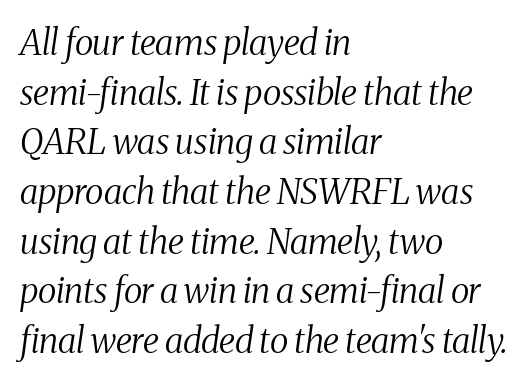
Caption: standard tracking, unaltered. Unlike a clean sans, this face finishes its strokes with serifs. The typesetting does not lean heavy: it is not bold. Notice how the passage keeps a crisp vertical edge on the left only. This sample has the flowing, uneven cadence of proportional lettering.
